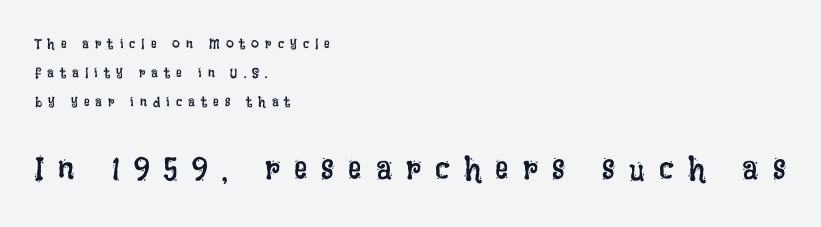
Every character sits straight up, as roman type does. Weight class: somewhere from thin through regular. These lines are rendered in a variable-pitch font. Successive baselines arrive slowly, with a big drop between each. The block sitting lower on the canvas is the one with enlarged characters.
